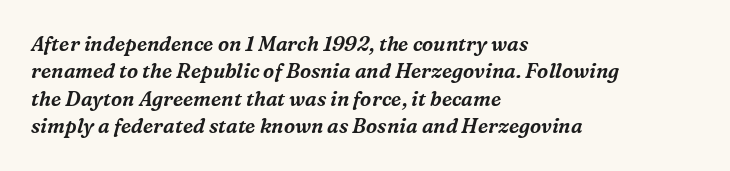
Q: Is the text italic (slanted)? A: Yes, it leans right by about 16 degrees.
Q: Is the text underlined? A: No.
Q: How is the paragraph aligned? A: Left-aligned.
Q: Is the spacing between letters normal or unusually wide? A: Normal.
Q: Is the spacing between lines tight, normal or loose? A: Normal.
